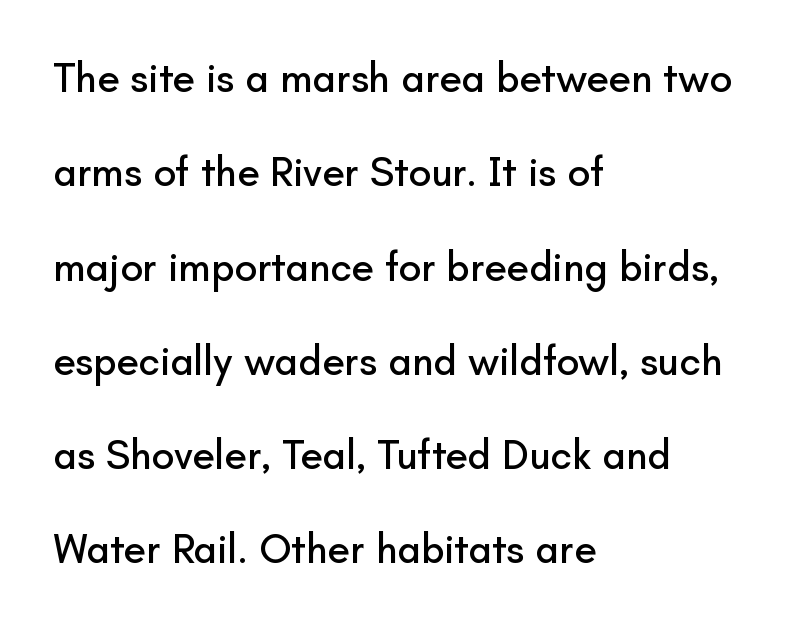
The image shows 41 px sans-serif type, upright; set left-aligned, loose line spacing (2.3x), normal letter spacing, not underlined; low stroke contrast and a small x-height.
